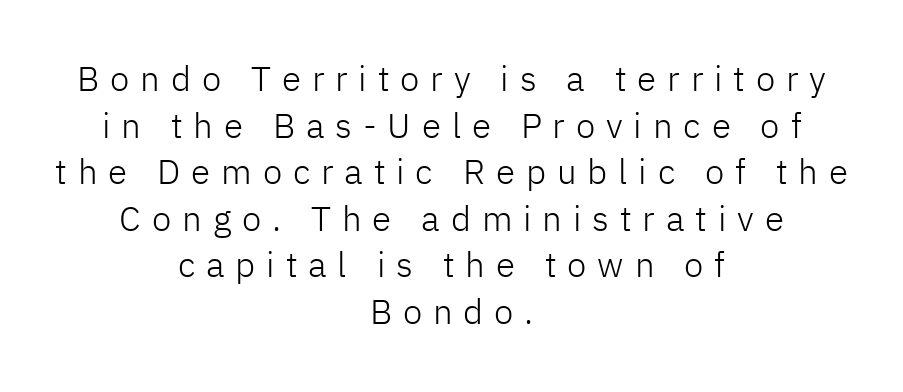
The image shows 35 px light sans-serif type, upright; set centered, normal line spacing (1.33x), unusually wide letter spacing (+0.31 em), not underlined; low stroke contrast and a medium x-height.
